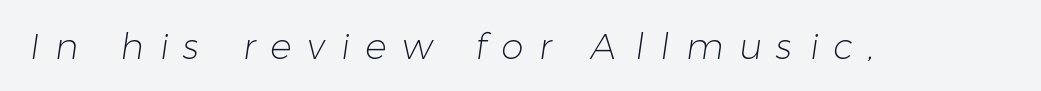
Quick note: underline off. Do the characters align in a grid? No, the font is proportional. A quiet, ordinary-to-light weight characterises the typeface. The passage shown is typeset with a sans-serif family.
